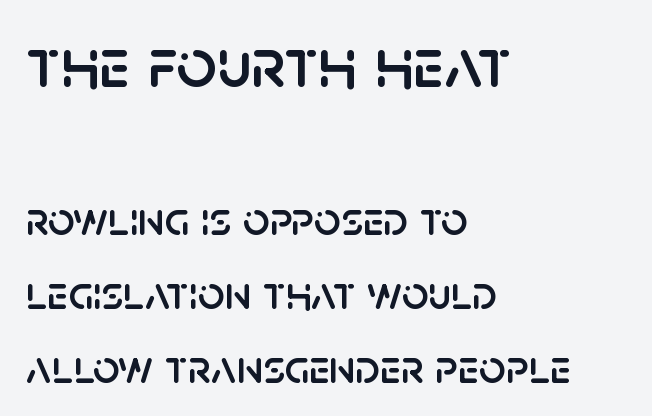
Q: Is the text italic (slanted)? A: No, it is upright.
Q: Is the typeface a serif or a sans-serif typeface? A: Sans-serif.
Q: Is the text underlined? A: No.
Q: How is the paragraph aligned? A: Left-aligned.
Q: Is the spacing between letters normal or unusually wide? A: Normal.
Q: Is the spacing between lines tight, normal or loose? A: Normal.
Q: Which block of text is set in a larger size, the first (top) or the second (bottom)? A: The first (top) one.
Q: Width (condensed, normal, or wide)? A: Normal.
Q: Stroke contrast? A: Low.
Q: x-height? A: Large.
Q: Monospaced? A: No.
